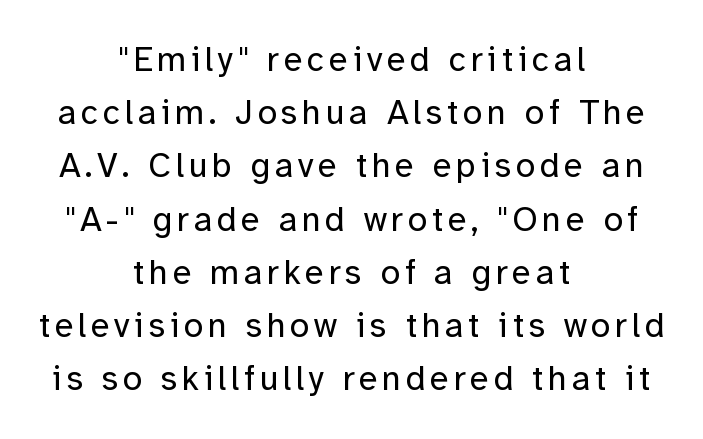
{"serif": "no", "italic": "no", "bold": "no", "weight": "regular", "width": "normal", "stroke_contrast": "low", "x_height": "medium", "monospaced": "no", "underline": "no", "align": "center", "line_spacing": "normal", "line_spacing_ratio": 1.52, "glyph_px": 35}
